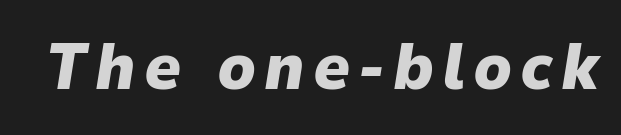
The image shows 65 px heavy type, italic (leaning right); set not underlined; low stroke contrast and a medium x-height.
